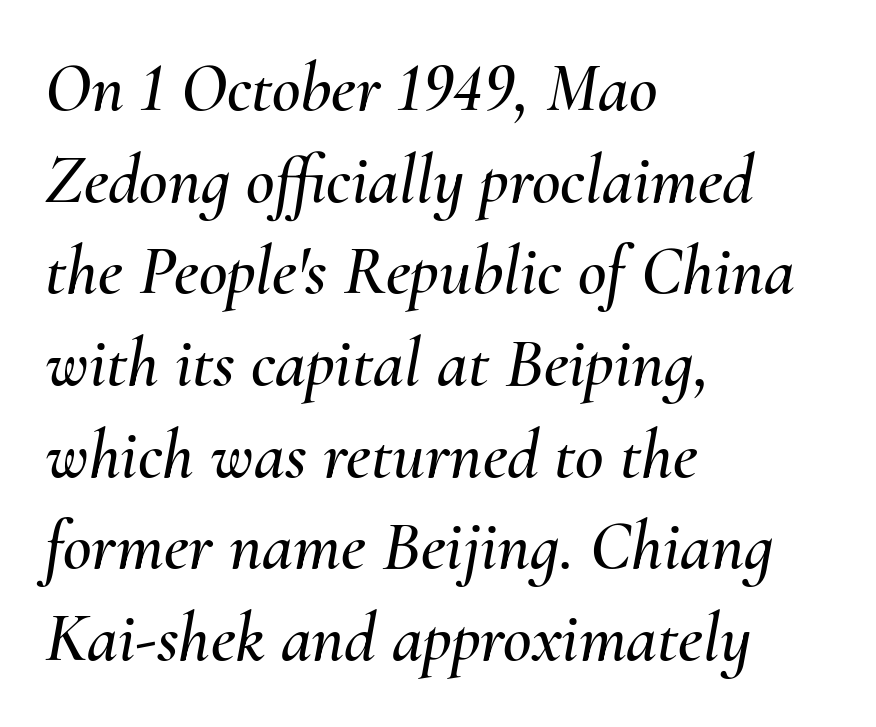
{"italic": "yes", "lean": "right", "slant_degrees": 10, "width": "normal", "stroke_contrast": "medium", "x_height": "small", "monospaced": "no", "underline": "no", "align": "left", "line_spacing": "normal", "line_spacing_ratio": 1.31, "letter_spacing": "normal", "letter_spacing_em": 0.0, "glyph_px": 70}
